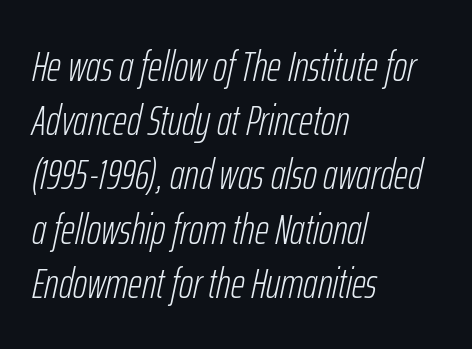
{"italic": "yes", "lean": "right", "slant_degrees": 12, "bold": "no", "weight": "light", "width": "condensed", "stroke_contrast": "low", "x_height": "medium", "monospaced": "no", "underline": "no", "align": "left", "line_spacing": "normal", "line_spacing_ratio": 1.26, "letter_spacing": "normal", "letter_spacing_em": 0.0, "glyph_px": 43}
